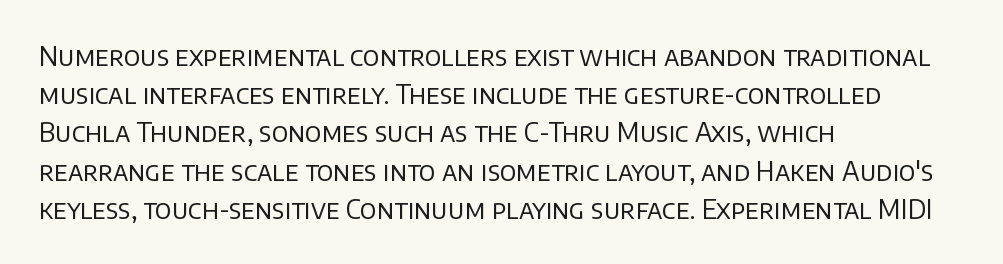
The vertical gap from one line to the next is medium. Quick note: underline off. The characters are drawn with everyday or finer stroke widths. A typesetter would mark this as roman, not italic. Caption: multi-line text, flush left, ragged right.
